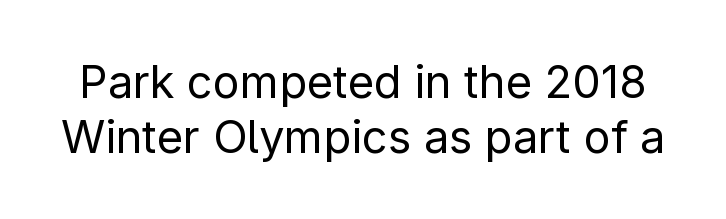
{"serif": "no", "italic": "no", "bold": "no", "weight": "regular", "width": "normal", "stroke_contrast": "low", "x_height": "medium", "monospaced": "no", "underline": "no", "line_spacing_ratio": 1.23, "letter_spacing": "normal", "letter_spacing_em": 0.0, "glyph_px": 45}
